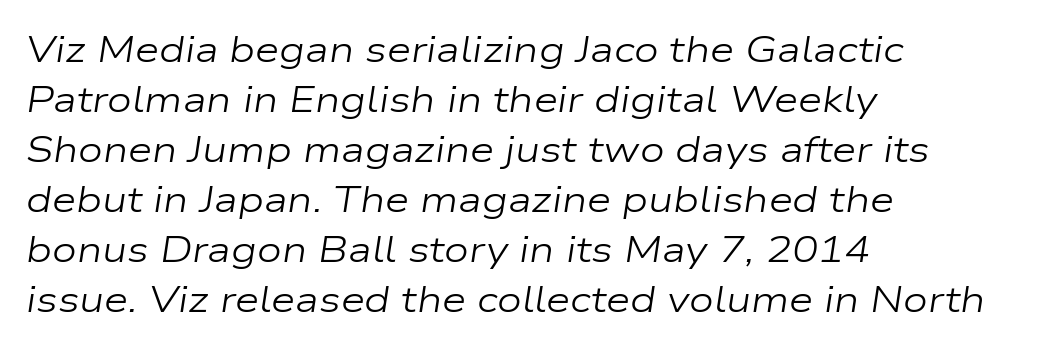
Is this a heavy cut? Hardly; it is regular or lighter. The block of text has a typical density, with ordinary space between rows. Nothing unusual about the tracking: characters are spaced as the font intends. Note the varied advance widths — an 'i' is clearly narrower than an 'm'.
